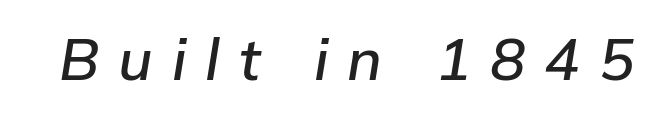
Q: Is the text italic (slanted)? A: Yes, it leans right by about 9 degrees.
Q: Is the text underlined? A: No.
Q: Is the spacing between letters normal or unusually wide? A: Unusually wide.
Q: Width (condensed, normal, or wide)? A: Normal.
Q: Stroke contrast? A: Low.
Q: x-height? A: Medium.
Q: Monospaced? A: No.
